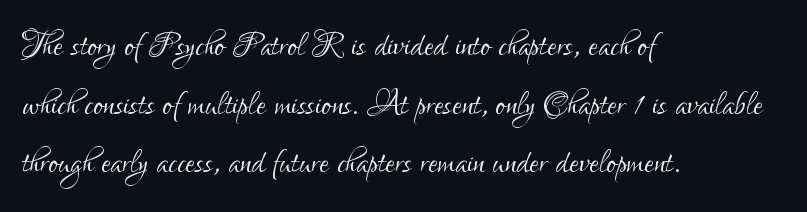
The rendering uses natural spacing where letterforms have individual widths. The letters carry no serifs — their stems end cleanly without finishing strokes. The vertical gap from one line to the next is medium.
